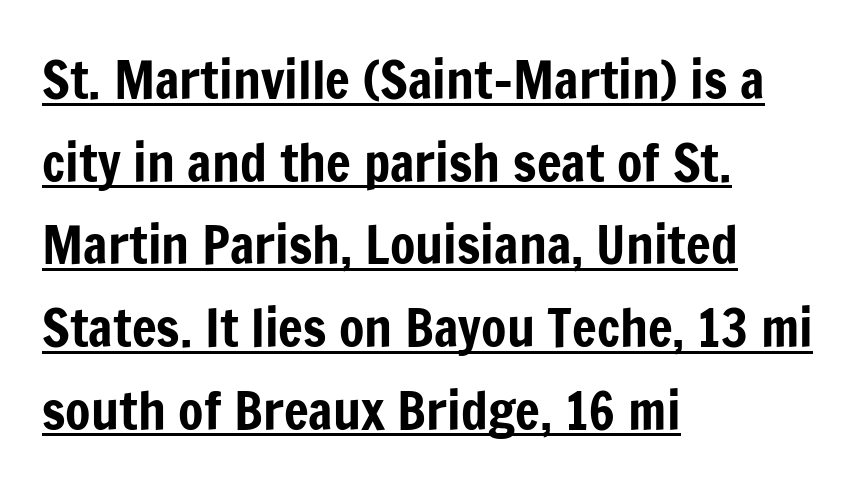
{"serif": "no", "italic": "no", "width": "condensed", "stroke_contrast": "low", "x_height": "medium", "monospaced": "no", "underline": "yes", "align": "left", "line_spacing": "normal", "line_spacing_ratio": 1.59, "letter_spacing": "normal", "letter_spacing_em": 0.0, "glyph_px": 52}
